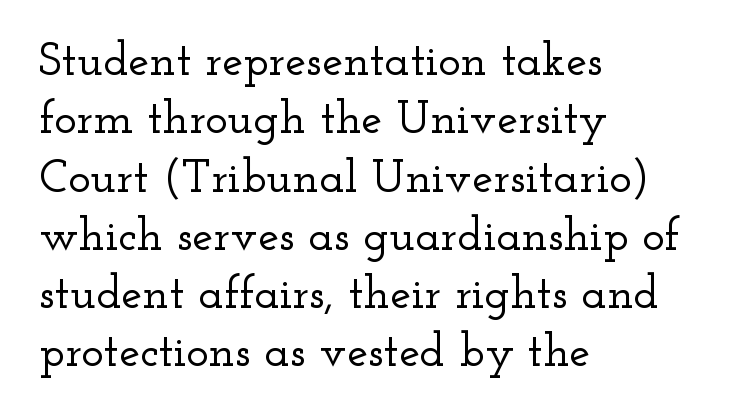
Q: Is the text italic (slanted)? A: No, it is upright.
Q: Is the typeface a serif or a sans-serif typeface? A: Serif.
Q: Is the text underlined? A: No.
Q: How is the paragraph aligned? A: Left-aligned.
Q: Is the spacing between letters normal or unusually wide? A: Normal.
Q: Width (condensed, normal, or wide)? A: Wide.
Q: Stroke contrast? A: Low.
Q: x-height? A: Small.
Q: Monospaced? A: No.
